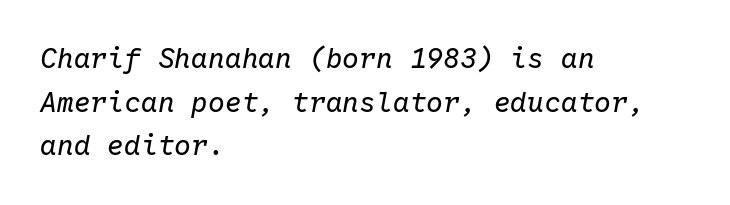
The image shows 28 px regular-weight type, italic (leaning right), monospaced; set left-aligned, normal line spacing (1.56x), normal letter spacing, not underlined; low stroke contrast and a medium x-height.
